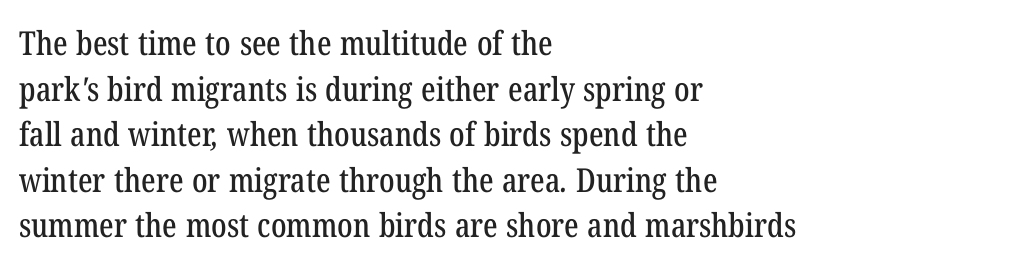
{"serif": "yes", "width": "condensed", "stroke_contrast": "low", "x_height": "medium", "monospaced": "no", "underline": "no", "align": "left", "line_spacing": "normal", "line_spacing_ratio": 1.38, "letter_spacing": "normal", "letter_spacing_em": 0.0, "glyph_px": 33}
